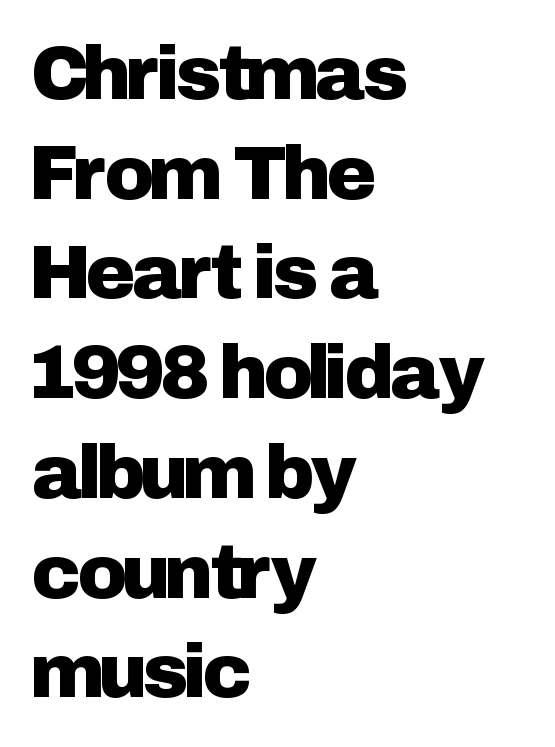
The image shows 75 px sans-serif type, upright; set left-aligned, normal line spacing (1.33x), normal letter spacing, not underlined; low stroke contrast and a medium x-height.
